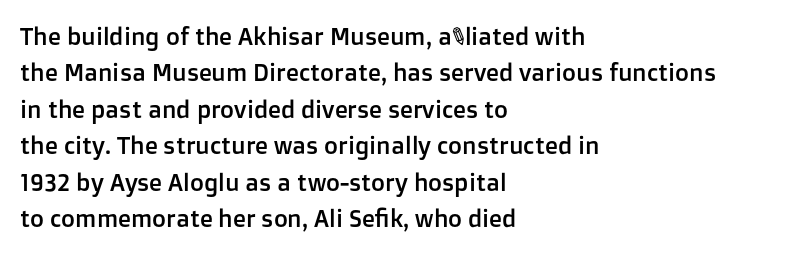
Q: Is the text italic (slanted)? A: No, it is upright.
Q: Is the text underlined? A: No.
Q: How is the paragraph aligned? A: Left-aligned.
Q: Is the spacing between letters normal or unusually wide? A: Normal.
Q: Is the spacing between lines tight, normal or loose? A: Normal.
